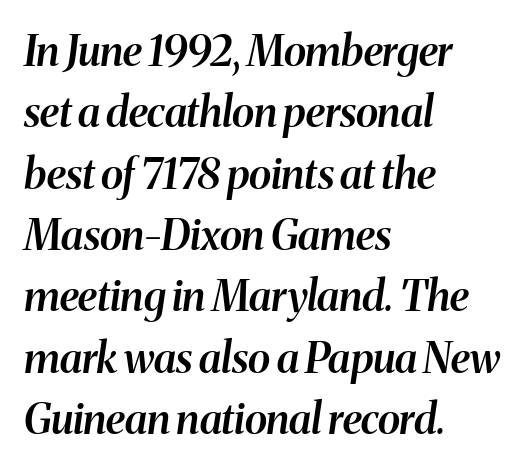
The passage shown is typed in a proportional face where columns would drift. Caption: standard tracking, unaltered. Rule under the text: the space is simply empty. The font's italic variant was chosen for this text.
